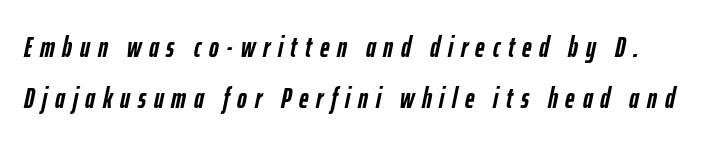
The image shows 29 px semibold, condensed type, italic (leaning right); set line spacing 1.76x, unusually wide letter spacing (+0.27 em), not underlined; low stroke contrast and a medium x-height.
